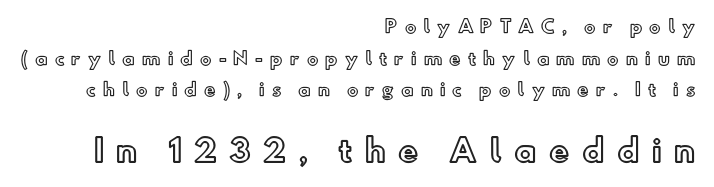
Posture: vertical. This sample has the flowing, uneven cadence of proportional lettering. Caption: multi-line text, flush right, ragged left. Has an underline been added? It has not. Type size steps up from the first block to the second. Honestly, the letter spacing is so wide it's the main thing you notice.
